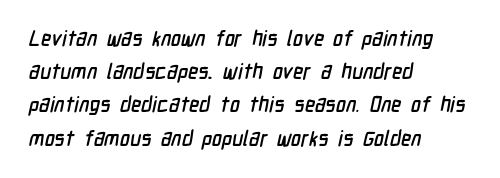
{"underline": "no", "align": "left", "line_spacing": "normal", "line_spacing_ratio": 1.58, "letter_spacing": "normal", "letter_spacing_em": 0.0, "glyph_px": 21}
